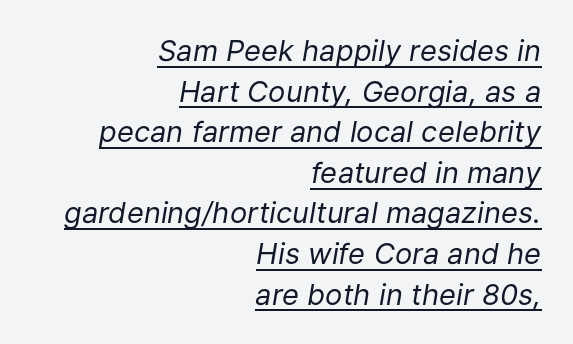
Do the characters align in a grid? No, the font is proportional. This sample is right-justified, so line beginnings fall wherever the words allow. Each word holds together tightly as a unit, with standard inter-letter gaps. If you drew a line through each stem, it would be angled. The weight would be labelled regular, book, light, or lighter still. Beneath each row of characters lies a ruled line.
